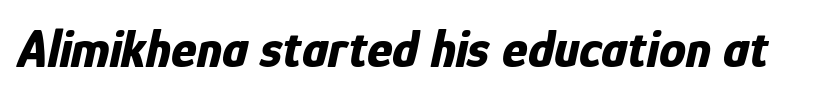
{"italic": "yes", "lean": "right", "slant_degrees": 12, "bold": "yes", "weight": "bold", "width": "condensed", "stroke_contrast": "low", "x_height": "medium", "monospaced": "no", "underline": "no", "letter_spacing": "normal", "letter_spacing_em": 0.0, "glyph_px": 54}
